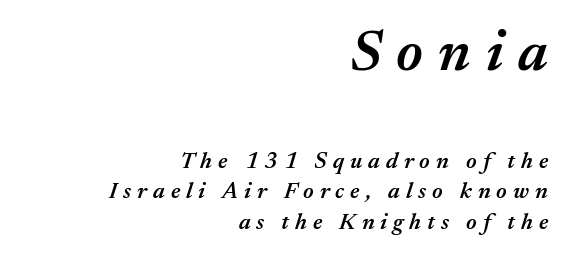
Q: Is the text bold? A: Semi-bold.
Q: Is the text italic (slanted)? A: Yes, it leans right by about 17 degrees.
Q: Is the text underlined? A: No.
Q: How is the paragraph aligned? A: Right-aligned.
Q: Is the spacing between letters normal or unusually wide? A: Unusually wide.
Q: Is the spacing between lines tight, normal or loose? A: Normal.
Q: Which block of text is set in a larger size, the first (top) or the second (bottom)? A: The first (top) one.
Q: Width (condensed, normal, or wide)? A: Normal.
Q: Stroke contrast? A: Medium.
Q: x-height? A: Medium.
Q: Monospaced? A: No.
